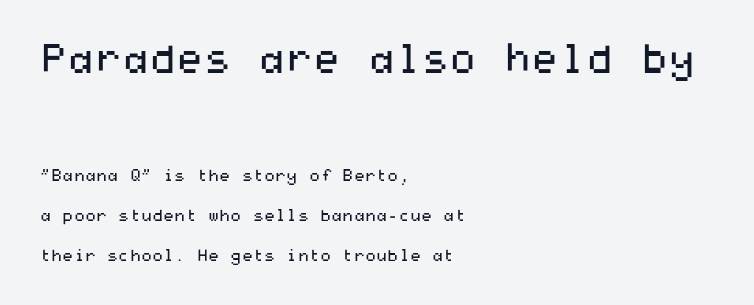
The tracking reads as untouched default to a designer's eye. I'd call this a sans setting — the letters go barefoot. The rendering anchors every line to the left-hand side. Does the bottom block carry the larger type? No, the top block does.
